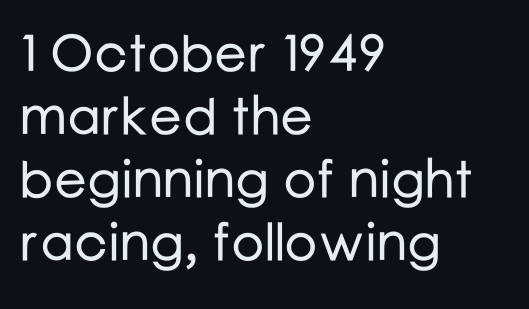
The image shows 52 px sans-serif type, upright; set left-aligned, line spacing 1.21x, normal letter spacing, not underlined; low stroke contrast and a medium x-height.
